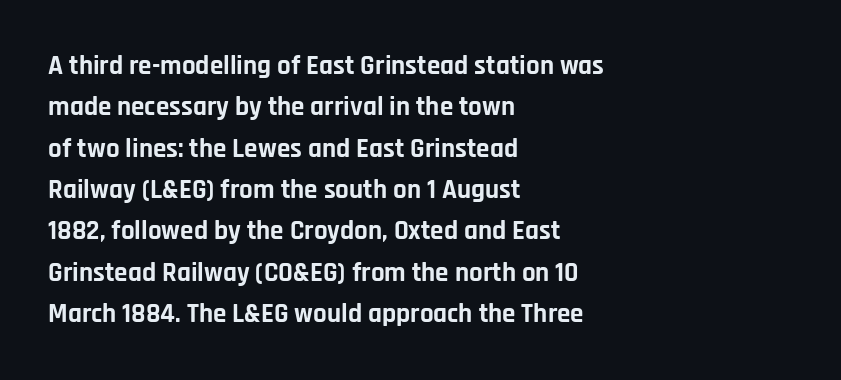
The image shows 27 px bold type, upright; set left-aligned, normal line spacing (1.53x), normal letter spacing, not underlined.
